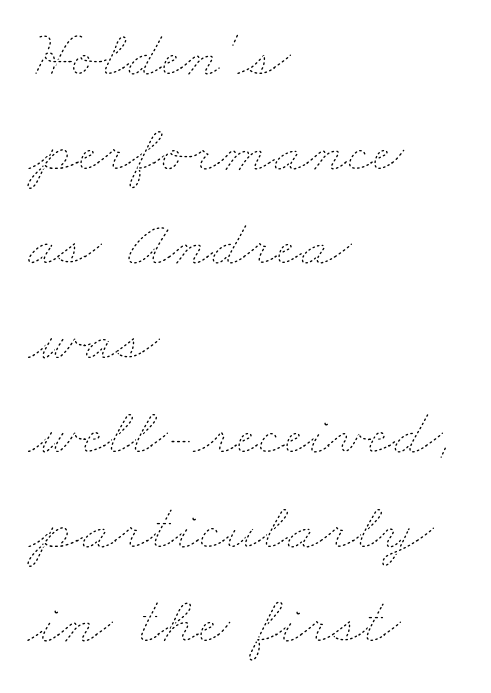
{"bold": "no", "weight": "thin", "width": "wide", "stroke_contrast": "low", "x_height": "small", "monospaced": "no", "underline": "no", "align": "left", "line_spacing": "normal", "line_spacing_ratio": 1.39, "letter_spacing": "normal", "letter_spacing_em": 0.0, "glyph_px": 68}
